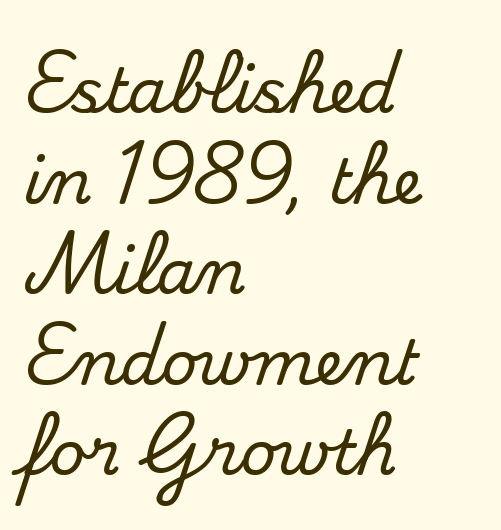
Q: Is the text italic (slanted)? A: Yes.
Q: Is the text underlined? A: No.
Q: How is the paragraph aligned? A: Left-aligned.
Q: Is the spacing between letters normal or unusually wide? A: Normal.
Q: Is the spacing between lines tight, normal or loose? A: Normal.
Q: Width (condensed, normal, or wide)? A: Normal.
Q: Stroke contrast? A: Medium.
Q: x-height? A: Small.
Q: Monospaced? A: No.
